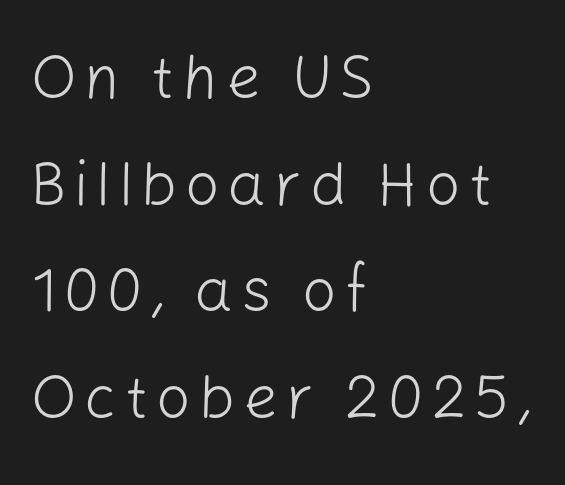
{"serif": "no", "italic": "no", "bold": "no", "weight": "light", "width": "normal", "stroke_contrast": "low", "x_height": "medium", "monospaced": "no", "underline": "no", "align": "left", "line_spacing_ratio": 1.75, "glyph_px": 61}
